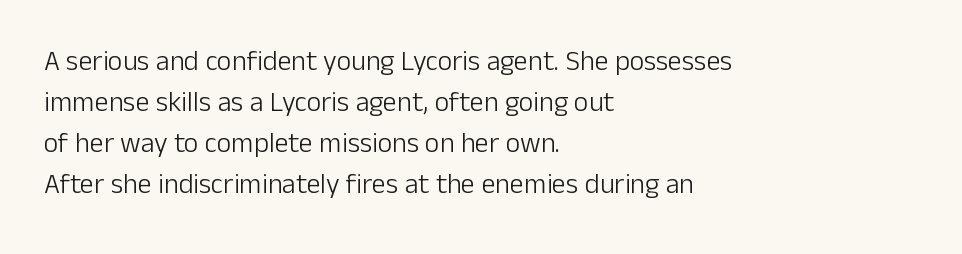
Words appear dense and cohesive because spacing is normal. Line beginnings align vertically; line endings do not. Baseline-to-baseline distance is the conventional proportion of letter height. Stroke thickness stays within the range of a standard reading face or lighter. The glyphs in this specimen are sans serif. The space beneath each line is pristine and unruled.
